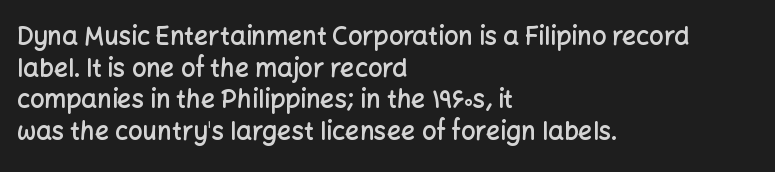
{"italic": "no", "bold": "semi", "underline": "no", "align": "left", "line_spacing": "normal", "line_spacing_ratio": 1.27, "letter_spacing": "normal", "letter_spacing_em": 0.0, "glyph_px": 25}
